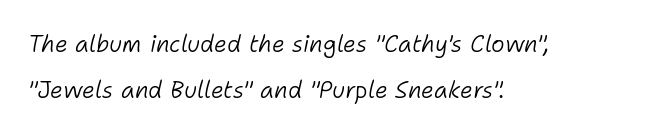
Q: Is the text bold? A: No.
Q: Is the text italic (slanted)? A: Yes, it leans right by about 11 degrees.
Q: Is the text underlined? A: No.
Q: How is the paragraph aligned? A: Left-aligned.
Q: Is the spacing between letters normal or unusually wide? A: Normal.
Q: Is the spacing between lines tight, normal or loose? A: Loose.
